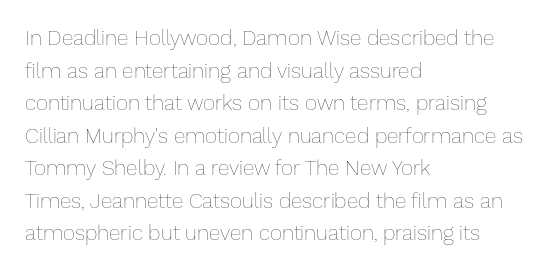
The axis of the letterforms is exactly vertical. Here the glyphs are tracked normally, forming tight word shapes. Descenders hang freely into open space. Line beginnings align vertically; line endings do not. The rows are spaced the way most documents space them.
